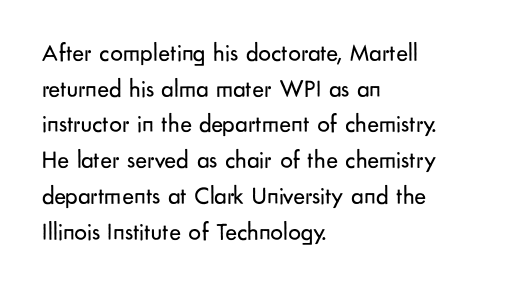
Q: Is the text bold? A: No.
Q: Is the text italic (slanted)? A: No, it is upright.
Q: Is the text underlined? A: No.
Q: How is the paragraph aligned? A: Left-aligned.
Q: Is the spacing between letters normal or unusually wide? A: Normal.
Q: Is the spacing between lines tight, normal or loose? A: Normal.
